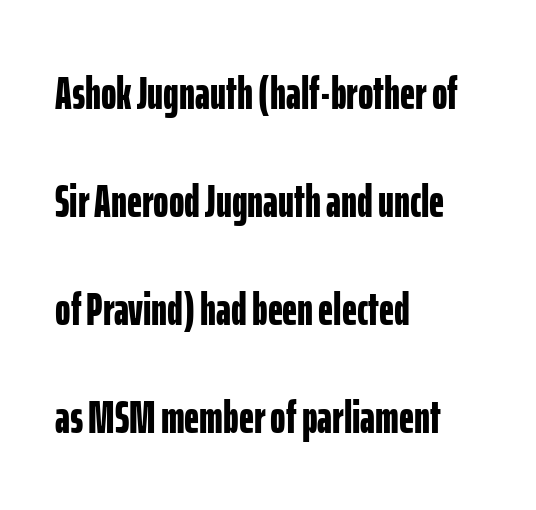
Stroke terminals: plain, sans-serif. The text block is weighted toward the left margin, trailing off unevenly rightward. Here the glyphs are tracked normally, forming tight word shapes. If you drew a line through each stem, it would be perfectly vertical. No word sits above an underline.
